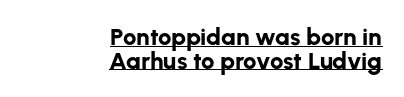
Q: Is the text bold? A: Yes.
Q: Is the text italic (slanted)? A: No, it is upright.
Q: Is the text underlined? A: Yes.
Q: How is the paragraph aligned? A: Right-aligned.
Q: Is the spacing between letters normal or unusually wide? A: Normal.
Q: Is the spacing between lines tight, normal or loose? A: Tight.
